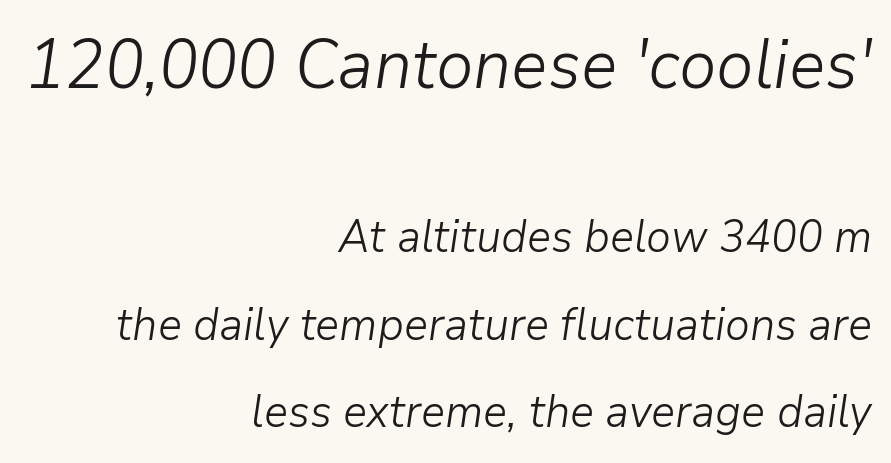
The image shows 68 px light type, italic (leaning right); set right-aligned, loose line spacing (1.95x), normal letter spacing, not underlined; the first (top) block is 1.51x larger; low stroke contrast and a medium x-height.
